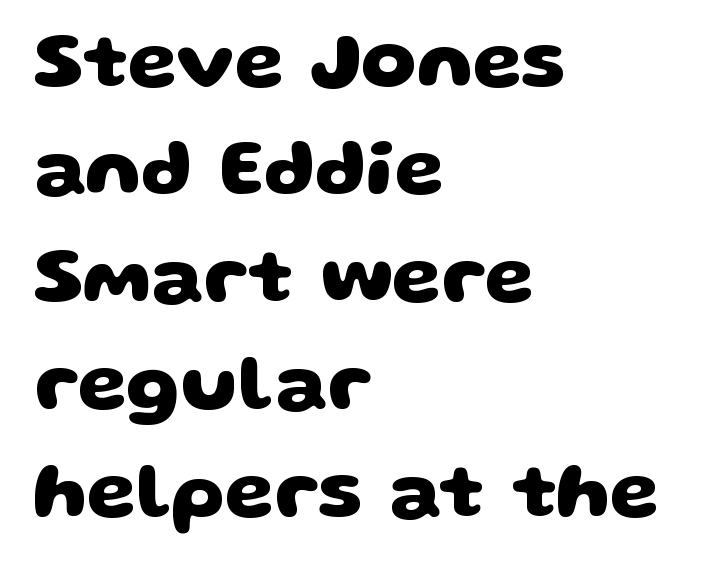
Q: Is the text bold? A: Yes.
Q: Is the typeface a serif or a sans-serif typeface? A: Sans-serif.
Q: Is the text underlined? A: No.
Q: How is the paragraph aligned? A: Left-aligned.
Q: Is the spacing between letters normal or unusually wide? A: Normal.
Q: Is the spacing between lines tight, normal or loose? A: Normal.
Q: Width (condensed, normal, or wide)? A: Wide.
Q: Stroke contrast? A: Low.
Q: x-height? A: Large.
Q: Monospaced? A: No.
